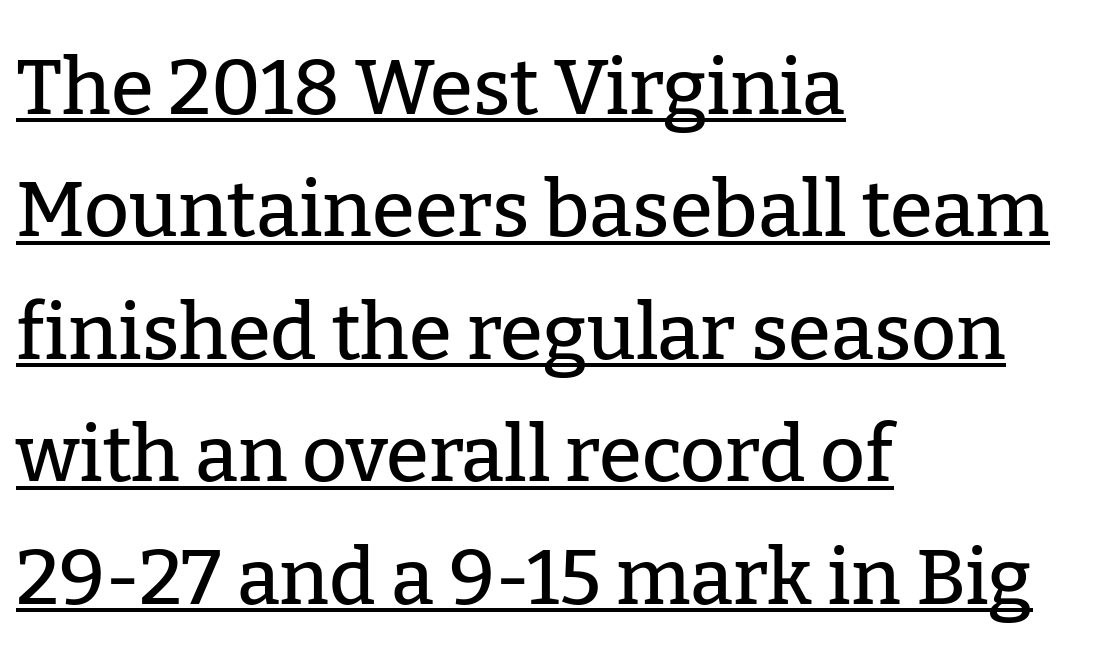
You can see a thin bar hugging the bottom of the glyphs. Yep, those are serifs on the letters. Look at the tracking — it's just the regular setting, nothing added. Notice how the passage keeps a crisp vertical edge on the left only. Successive baselines arrive at the customary interval.
